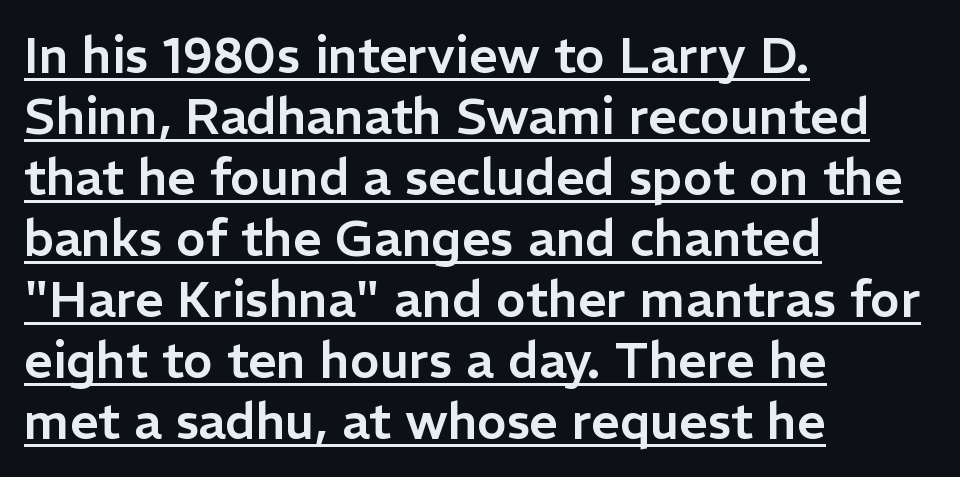
The image shows 50 px sans-serif type, upright; set left-aligned, line spacing 1.22x, normal letter spacing, underlined; low stroke contrast and a medium x-height.
